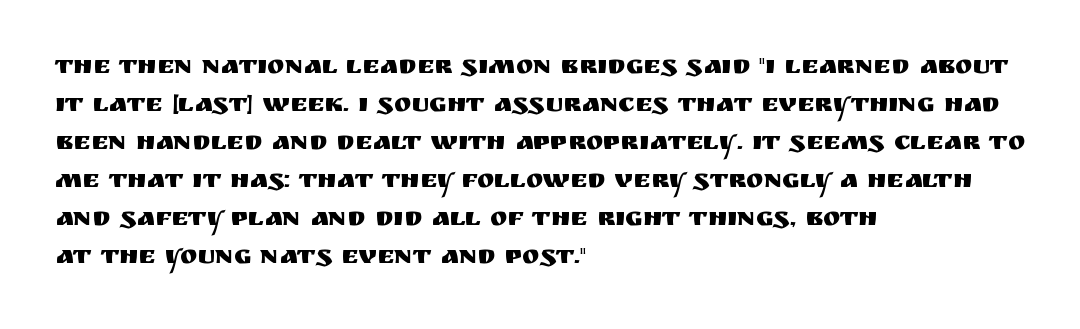
Q: Is the text italic (slanted)? A: No, it is upright.
Q: Is the text underlined? A: No.
Q: How is the paragraph aligned? A: Left-aligned.
Q: Is the spacing between letters normal or unusually wide? A: Normal.
Q: Is the spacing between lines tight, normal or loose? A: Normal.
